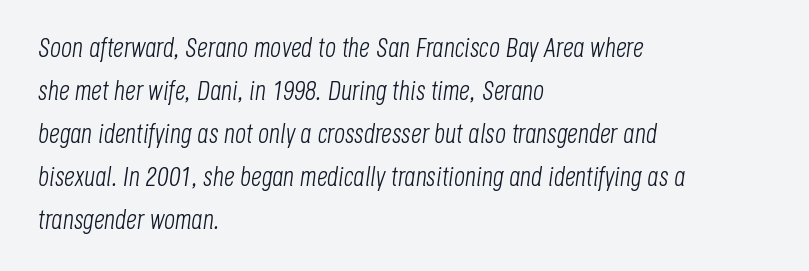
The image shows 27 px text type, italic (leaning right); set left-aligned, normal line spacing (1.59x), normal letter spacing, not underlined.
